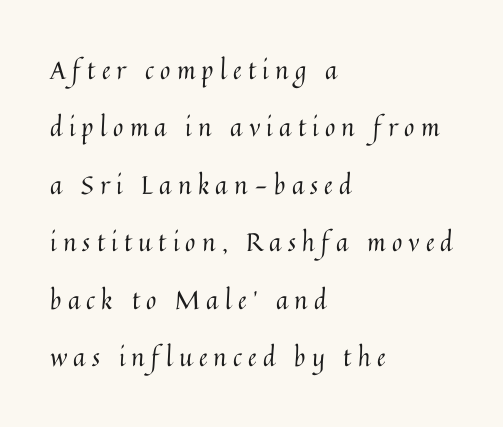
The image shows 25 px text type; set left-aligned, loose line spacing (2.3x), unusually wide letter spacing (+0.25 em), not underlined.
